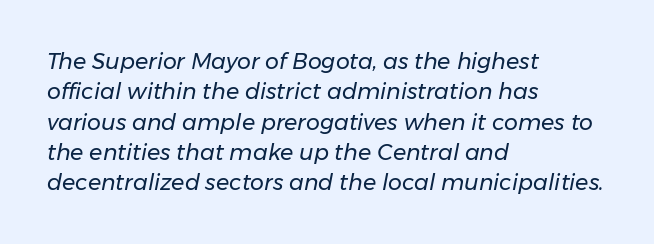
The image shows 22 px text type, italic (leaning right); set left-aligned, normal line spacing (1.38x), normal letter spacing, not underlined.
